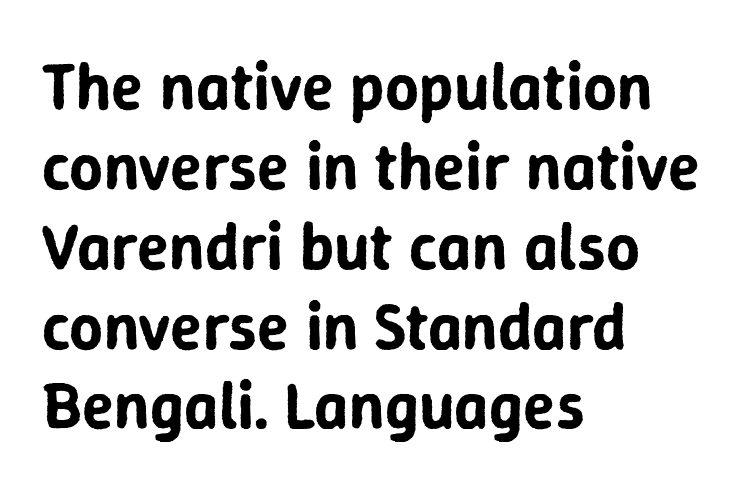
The image shows 66 px sans-serif type, upright; set left-aligned, line spacing 1.21x, normal letter spacing, not underlined; low stroke contrast and a medium x-height.
